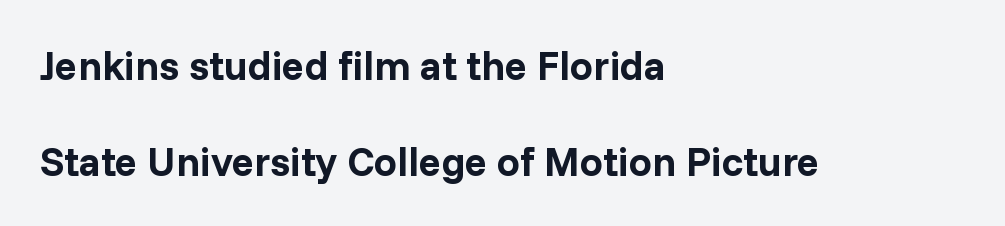
Q: Is the text bold? A: Yes.
Q: Is the text italic (slanted)? A: No, it is upright.
Q: Is the typeface a serif or a sans-serif typeface? A: Sans-serif.
Q: Is the text underlined? A: No.
Q: How is the paragraph aligned? A: Left-aligned.
Q: Is the spacing between letters normal or unusually wide? A: Normal.
Q: Is the spacing between lines tight, normal or loose? A: Loose.
Q: Width (condensed, normal, or wide)? A: Normal.
Q: Stroke contrast? A: Low.
Q: x-height? A: Medium.
Q: Monospaced? A: No.
